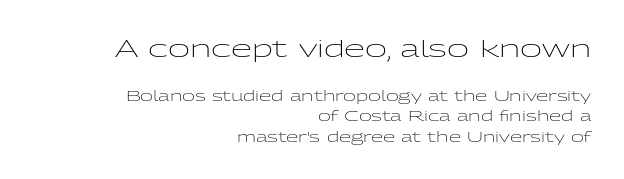
No italicization has been applied; the sample stays upright. Honestly, the letter spacing is just normal — you wouldn't notice it. Caption: upper text group enlarged, lower text group reduced. Students, observe: this is what conventionally led text looks like. The face looks like a standard text weight, possibly lighter. Honestly, there is no underline to notice here at all.
